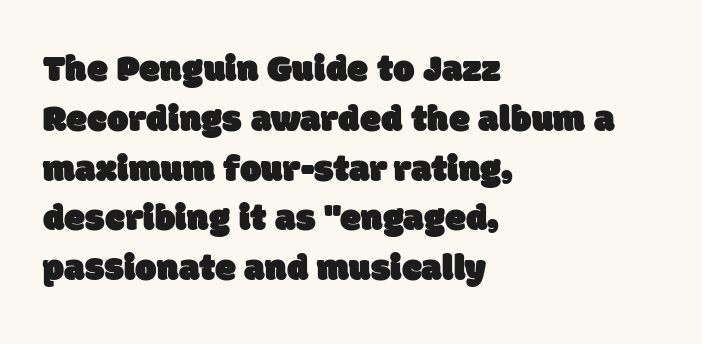
Q: Is the typeface a serif or a sans-serif typeface? A: Sans-serif.
Q: Is the text underlined? A: No.
Q: How is the paragraph aligned? A: Left-aligned.
Q: Is the spacing between letters normal or unusually wide? A: Normal.
Q: Is the spacing between lines tight, normal or loose? A: Normal.
Q: Width (condensed, normal, or wide)? A: Normal.
Q: Stroke contrast? A: Low.
Q: x-height? A: Large.
Q: Monospaced? A: No.
